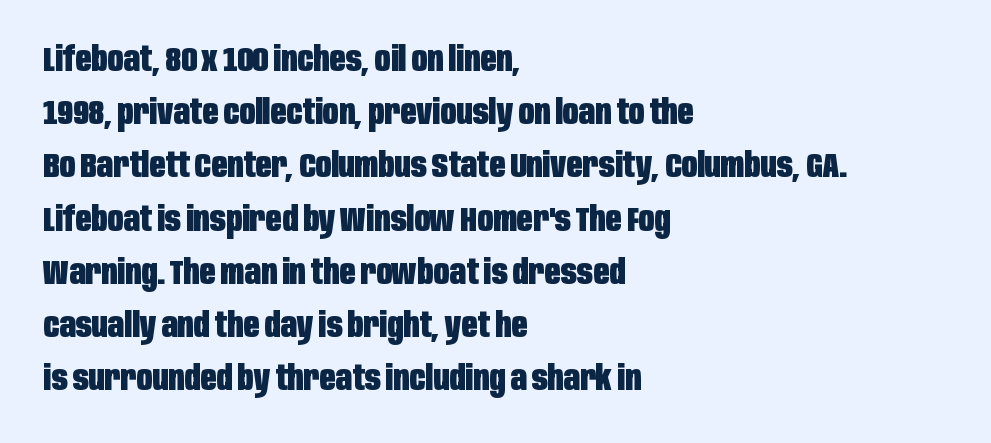
Standard letterfit; no display-style spreading of the glyphs. You could not count columns in this text — the font is proportionally spaced. Font category for this specimen: sans-serif. Each new line begins a customary step beneath the previous one. Typeset ragged right — the left edge is the straight one.
